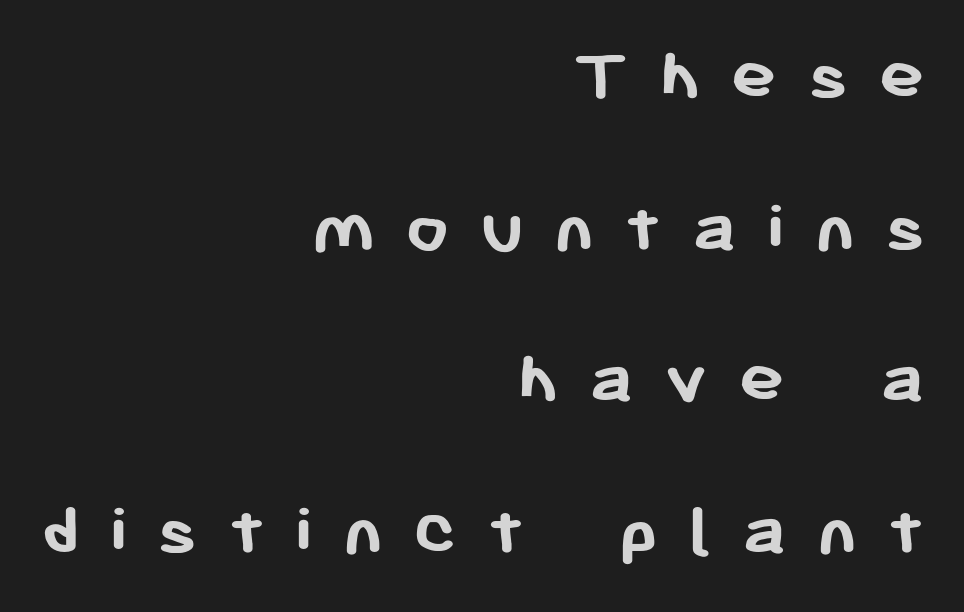
{"serif": "no", "italic": "no", "bold": "yes", "weight": "semibold", "width": "normal", "stroke_contrast": "low", "x_height": "medium", "monospaced": "no", "underline": "no", "align": "right", "line_spacing": "loose", "line_spacing_ratio": 1.97, "letter_spacing": "wide", "letter_spacing_em": 0.39, "glyph_px": 77}
